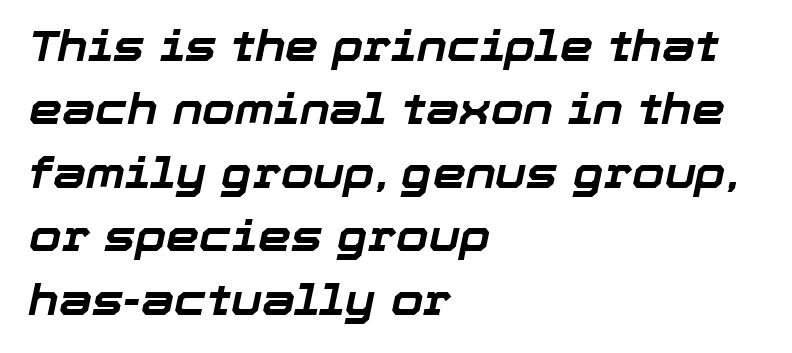
Q: Is the text bold? A: Yes.
Q: Is the text italic (slanted)? A: Yes, it leans right by about 12 degrees.
Q: Is the text underlined? A: No.
Q: How is the paragraph aligned? A: Left-aligned.
Q: Is the spacing between letters normal or unusually wide? A: Normal.
Q: Is the spacing between lines tight, normal or loose? A: Normal.
Q: Width (condensed, normal, or wide)? A: Normal.
Q: Stroke contrast? A: Low.
Q: x-height? A: Medium.
Q: Monospaced? A: No.
